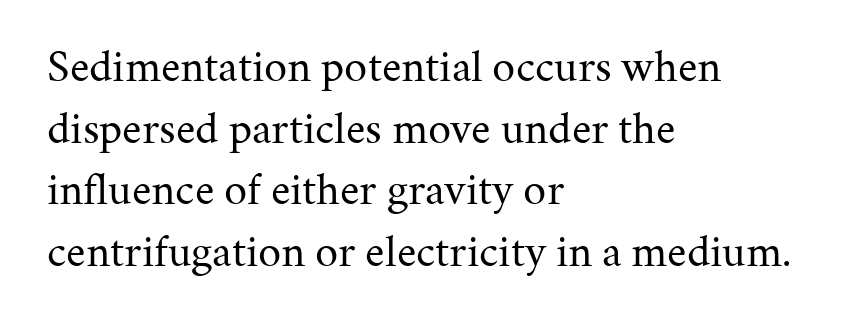
Q: Is the text bold? A: No.
Q: Is the text italic (slanted)? A: No, it is upright.
Q: Is the typeface a serif or a sans-serif typeface? A: Serif.
Q: Is the text underlined? A: No.
Q: How is the paragraph aligned? A: Left-aligned.
Q: Is the spacing between letters normal or unusually wide? A: Normal.
Q: Is the spacing between lines tight, normal or loose? A: Normal.
Q: Width (condensed, normal, or wide)? A: Normal.
Q: Stroke contrast? A: Medium.
Q: x-height? A: Medium.
Q: Monospaced? A: No.
